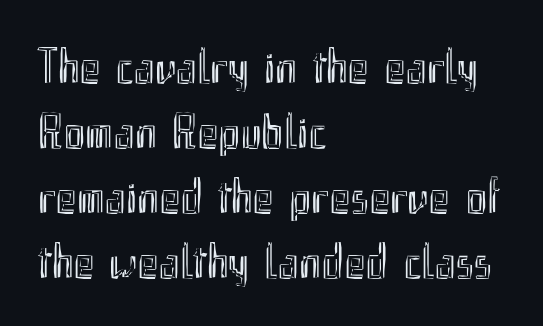
{"italic": "no", "width": "condensed", "x_height": "small", "monospaced": "no", "underline": "no", "align": "left", "line_spacing": "normal", "line_spacing_ratio": 1.3, "letter_spacing": "normal", "letter_spacing_em": 0.0, "glyph_px": 50}
